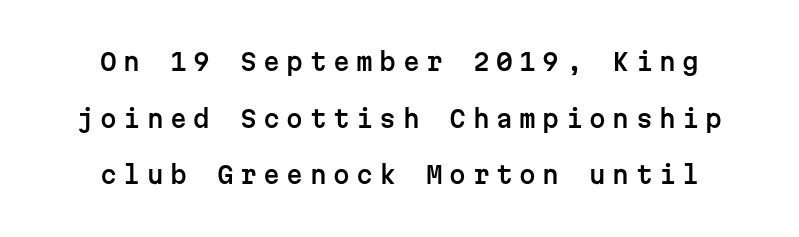
The image shows 24 px text type, upright; set centered, loose line spacing (2.36x), unusually wide letter spacing (+0.27 em), not underlined.
